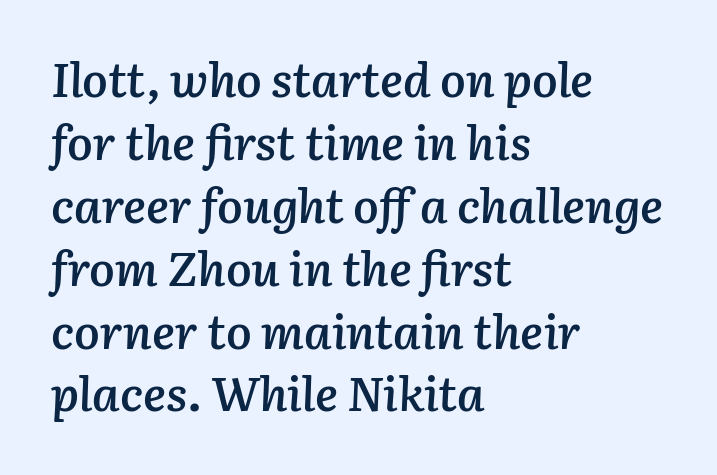
The image shows 48 px semibold type, italic (leaning right); set left-aligned, normal line spacing (1.31x), normal letter spacing, not underlined; low stroke contrast and a medium x-height.
